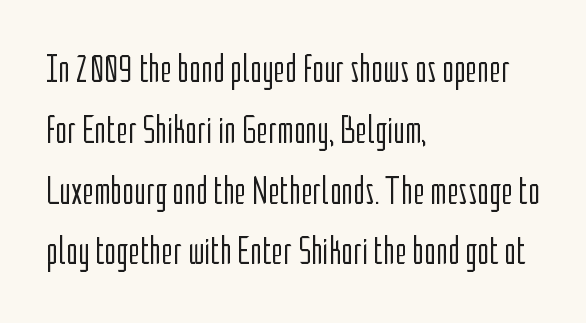
The image shows 40 px light, condensed sans-serif type, upright; set left-aligned, normal line spacing (1.52x), normal letter spacing, not underlined; low stroke contrast and a medium x-height.
